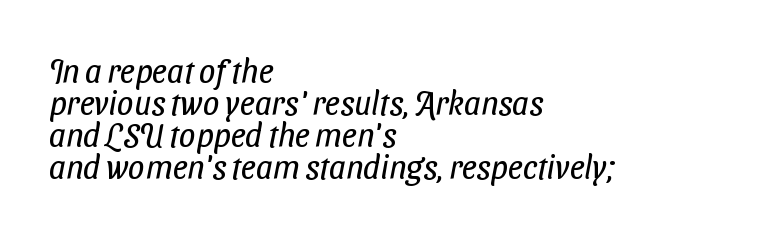
{"serif": "no", "bold": "no", "weight": "regular", "width": "condensed", "stroke_contrast": "low", "x_height": "medium", "monospaced": "no", "underline": "no", "align": "left", "line_spacing": "tight", "line_spacing_ratio": 0.97, "letter_spacing": "normal", "letter_spacing_em": 0.0, "glyph_px": 33}
